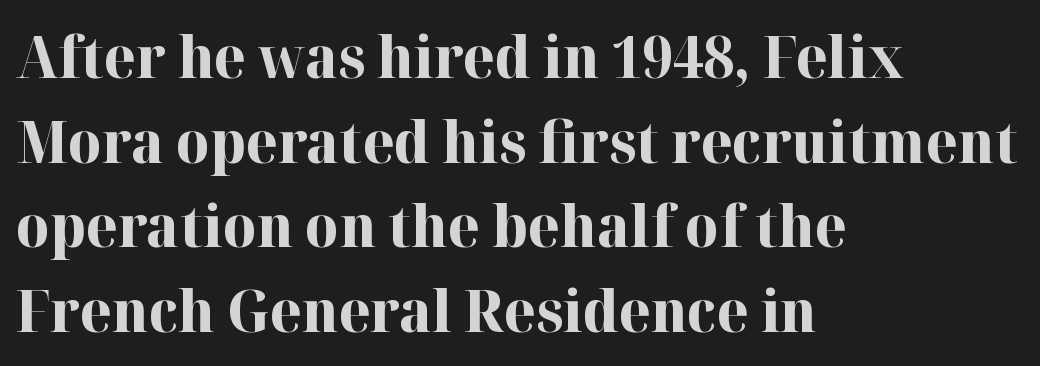
This sample is left-justified, so line endings fall wherever the words run out. Quick note: interline space is typical. This rendering features lettering with no underline. Regarding serifs, this sample has them. Notice how thick the strokes are: this is what a full bold looks like. Posture: straight, roman, zero tilt.
